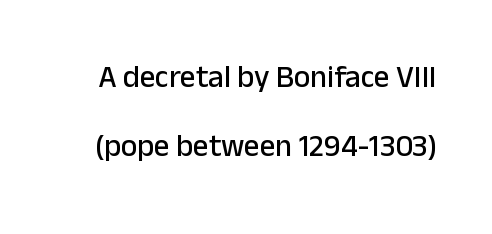
The image shows 31 px sans-serif type, upright; set loose line spacing (2.23x), normal letter spacing, not underlined; low stroke contrast and a medium x-height.
